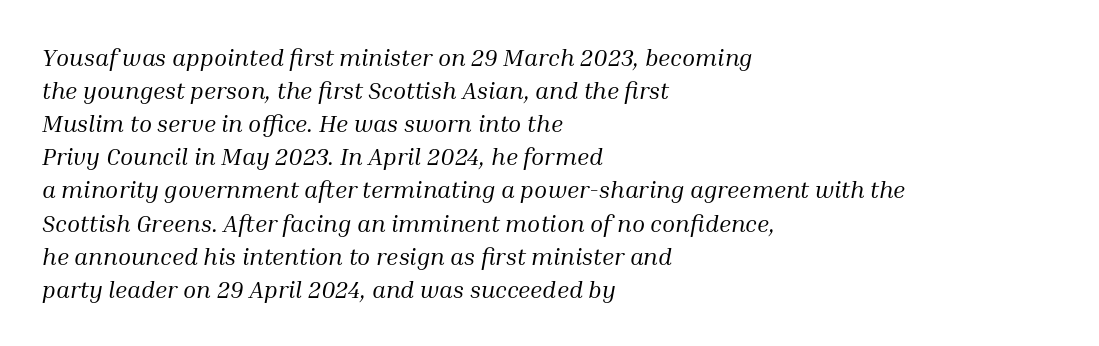
The image shows 24 px text type, italic (leaning right); set left-aligned, normal line spacing (1.38x), normal letter spacing, not underlined.
